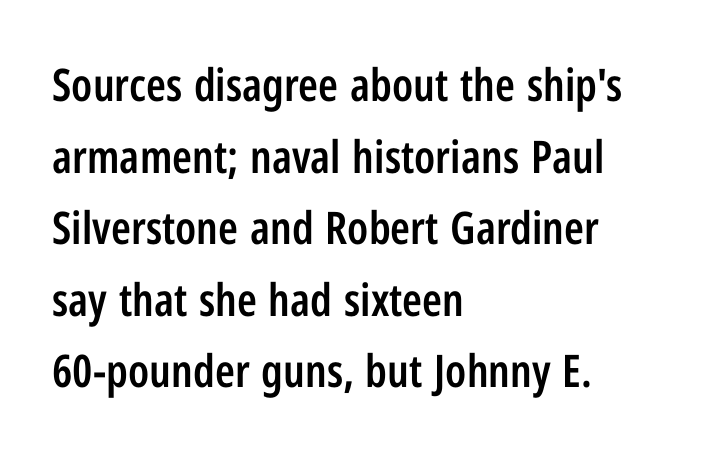
{"serif": "no", "italic": "no", "bold": "semi", "weight": "semibold", "width": "condensed", "stroke_contrast": "low", "x_height": "medium", "monospaced": "no", "underline": "no", "align": "left", "line_spacing": "normal", "line_spacing_ratio": 1.59, "letter_spacing": "normal", "letter_spacing_em": 0.0, "glyph_px": 45}
